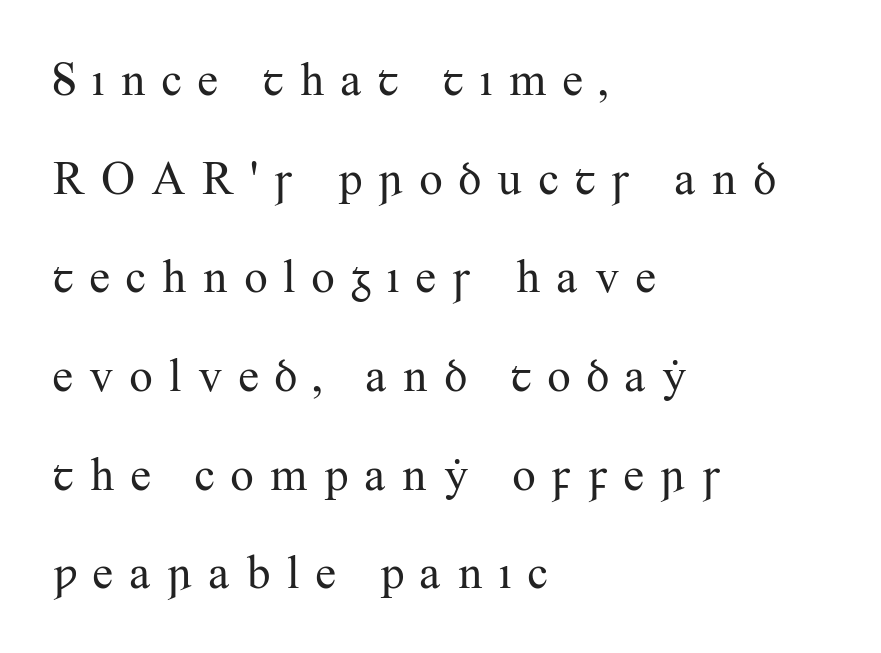
{"serif": "yes", "italic": "no", "bold": "no", "weight": "regular", "width": "normal", "stroke_contrast": "medium", "x_height": "small", "monospaced": "no", "underline": "no", "align": "left", "line_spacing": "loose", "line_spacing_ratio": 2.1, "letter_spacing": "wide", "letter_spacing_em": 0.31, "glyph_px": 47}
